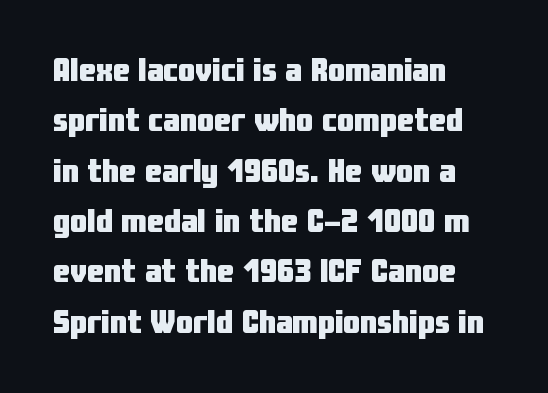
{"serif": "no", "italic": "no", "bold": "yes", "weight": "heavy", "width": "condensed", "stroke_contrast": "low", "x_height": "medium", "monospaced": "no", "underline": "no", "align": "left", "line_spacing": "normal", "line_spacing_ratio": 1.48, "letter_spacing": "normal", "letter_spacing_em": 0.0, "glyph_px": 34}
